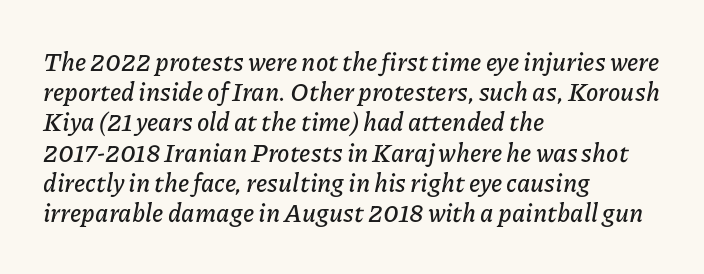
The image shows 25 px text type, italic (leaning right); set left-aligned, line spacing 1.21x, normal letter spacing, not underlined.
